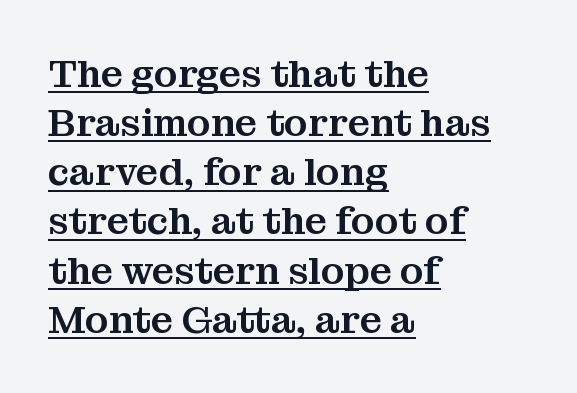
{"serif": "yes", "italic": "no", "width": "normal", "stroke_contrast": "medium", "x_height": "medium", "monospaced": "no", "underline": "yes", "align": "left", "line_spacing": "normal", "line_spacing_ratio": 1.26, "letter_spacing": "normal", "letter_spacing_em": 0.0, "glyph_px": 39}
